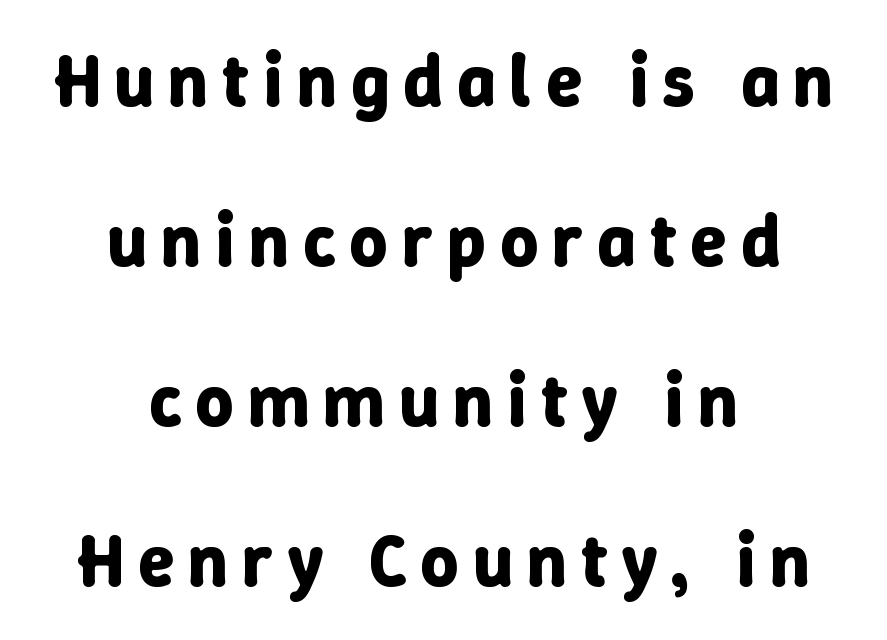
Q: Is the text bold? A: Yes.
Q: Is the text italic (slanted)? A: No, it is upright.
Q: Is the text underlined? A: No.
Q: How is the paragraph aligned? A: Centered.
Q: Is the spacing between lines tight, normal or loose? A: Loose.
Q: Width (condensed, normal, or wide)? A: Normal.
Q: Stroke contrast? A: Low.
Q: x-height? A: Medium.
Q: Monospaced? A: No.
